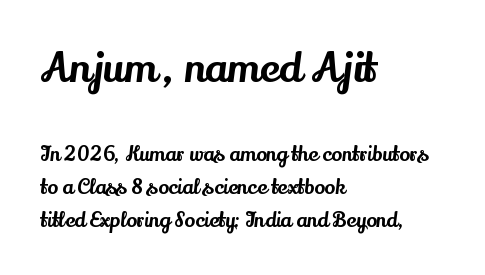
{"serif": "yes", "width": "normal", "stroke_contrast": "medium", "x_height": "small", "monospaced": "no", "underline": "no", "align": "left", "line_spacing": "normal", "line_spacing_ratio": 1.64, "letter_spacing": "normal", "letter_spacing_em": 0.0, "larger_block": "first", "size_ratio": 2.05, "glyph_px": 41}
